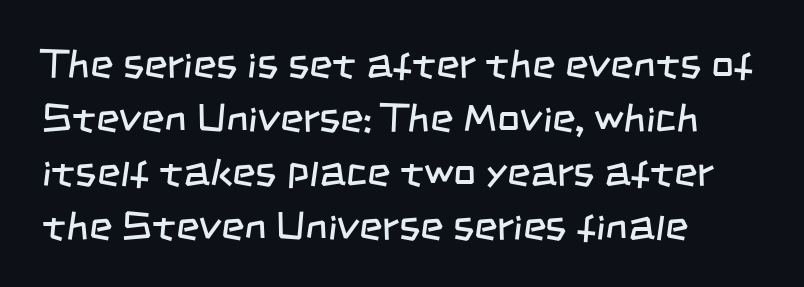
Q: Is the text bold? A: No.
Q: Is the typeface a serif or a sans-serif typeface? A: Sans-serif.
Q: Is the text underlined? A: No.
Q: How is the paragraph aligned? A: Left-aligned.
Q: Is the spacing between letters normal or unusually wide? A: Normal.
Q: Is the spacing between lines tight, normal or loose? A: Normal.
Q: Width (condensed, normal, or wide)? A: Condensed.
Q: Stroke contrast? A: Low.
Q: x-height? A: Large.
Q: Monospaced? A: No.
